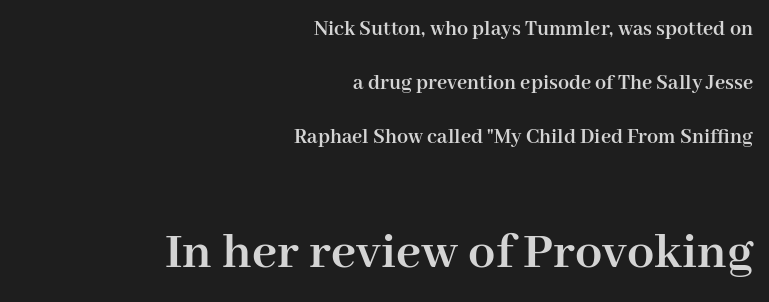
{"serif": "yes", "italic": "no", "bold": "yes", "weight": "semibold", "width": "normal", "stroke_contrast": "high", "x_height": "medium", "monospaced": "no", "underline": "no", "align": "right", "line_spacing": "loose", "line_spacing_ratio": 2.45, "letter_spacing": "normal", "letter_spacing_em": 0.0, "larger_block": "second", "size_ratio": 2.45, "glyph_px": 54}
